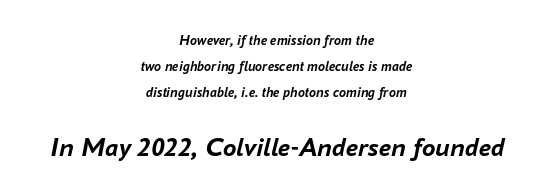
{"italic": "yes", "lean": "right", "slant_degrees": 16, "bold": "yes", "underline": "no", "align": "center", "line_spacing_ratio": 1.84, "letter_spacing": "normal", "letter_spacing_em": 0.0, "larger_block": "second", "size_ratio": 1.93, "glyph_px": 27}
